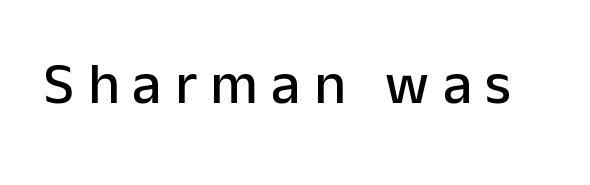
Q: Is the text italic (slanted)? A: No, it is upright.
Q: Is the typeface a serif or a sans-serif typeface? A: Sans-serif.
Q: Is the text underlined? A: No.
Q: Is the spacing between letters normal or unusually wide? A: Unusually wide.
Q: Width (condensed, normal, or wide)? A: Normal.
Q: Stroke contrast? A: Low.
Q: x-height? A: Medium.
Q: Monospaced? A: No.
